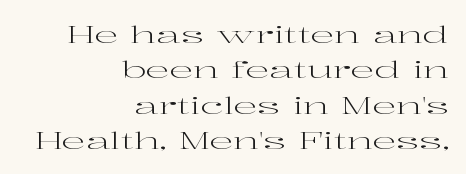
Q: Is the text bold? A: No.
Q: Is the text italic (slanted)? A: No, it is upright.
Q: Is the text underlined? A: No.
Q: How is the paragraph aligned? A: Right-aligned.
Q: Is the spacing between letters normal or unusually wide? A: Normal.
Q: Is the spacing between lines tight, normal or loose? A: Normal.
